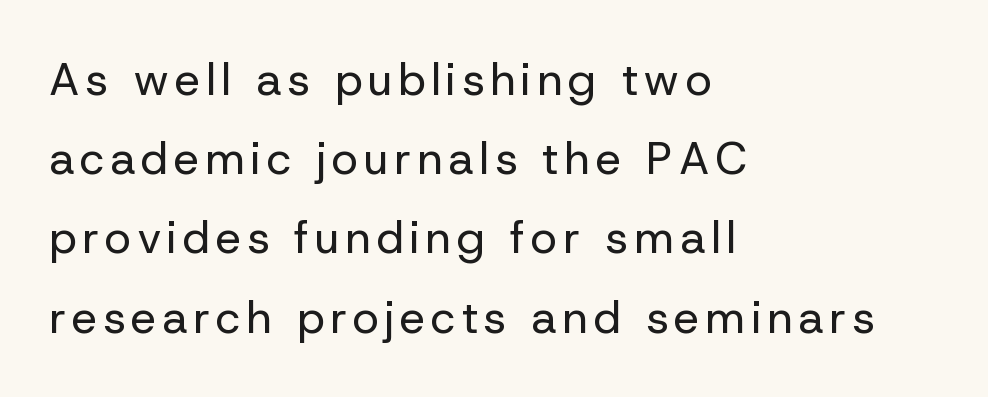
{"serif": "no", "italic": "no", "bold": "no", "weight": "regular", "width": "normal", "stroke_contrast": "low", "x_height": "medium", "monospaced": "no", "underline": "no", "align": "left", "line_spacing_ratio": 1.76, "glyph_px": 45}
